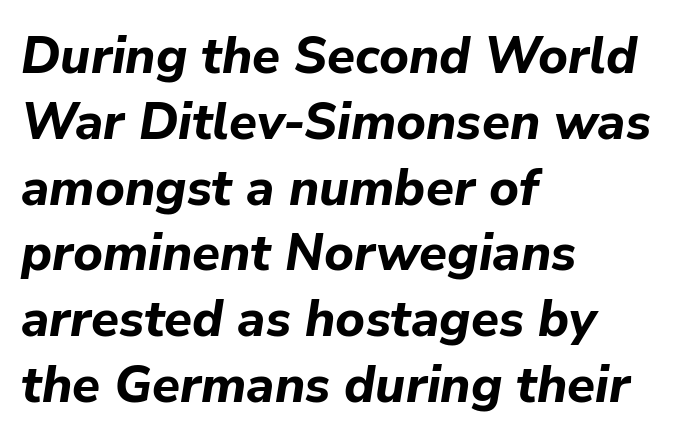
Quick note: italic. Weight: bold. Each word holds together tightly as a unit, with standard inter-letter gaps. You could not count columns in this text — the font is proportionally spaced. Leading matches the norm, producing a regular column. A clean baseline with only descenders dipping below it.
